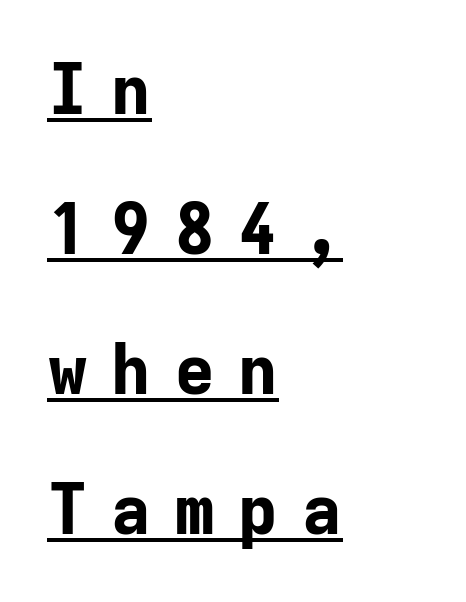
In terms of letterform style, serifs are entirely absent. Casual observation: everything's shoved over to the left. It's the straight-up-and-down kind of type. Quick note: interline space is abundant. The passage shown is typed in a monospace face where columns stay perfectly aligned. These words are printed bold, with thick strokes throughout.
